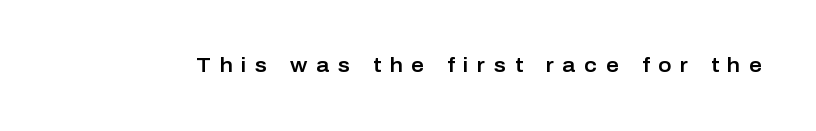
The image shows 20 px text type, upright; set unusually wide letter spacing (+0.44 em), not underlined.
